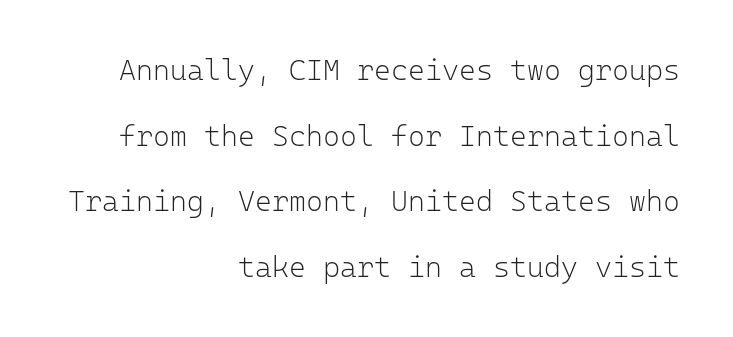
Here the glyphs are tracked normally, forming tight word shapes. A roman cut, with each character standing at attention. Teacher's note: observe the even right margin — that is flush-right alignment. Does the type have serifs? No, each stem ends abruptly. Regarding leading, the lines here are spaced well apart.
